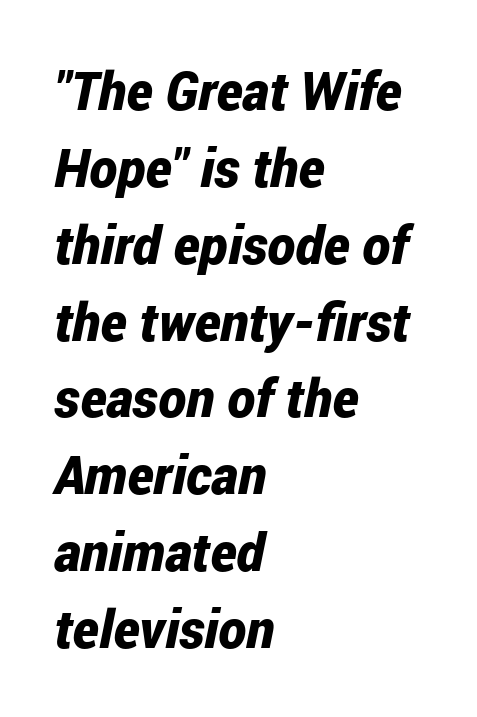
Proportional: the letters do not fall into vertical columns. The ragged edge is on the right, which tells us the setting is flush left. Thick stems and heavy bowls — unmistakably bold. Vertical spacing — default. Style check: oblique. The glyphs are unaccompanied by any horizontal stroke below them.
